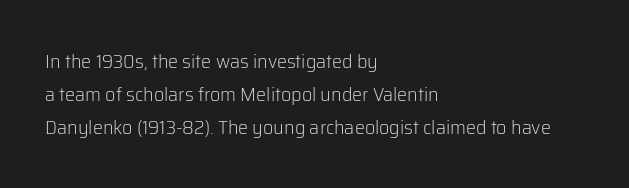
{"italic": "no", "bold": "no", "underline": "no", "align": "left", "line_spacing": "normal", "line_spacing_ratio": 1.65, "letter_spacing": "normal", "letter_spacing_em": 0.0, "glyph_px": 20}
